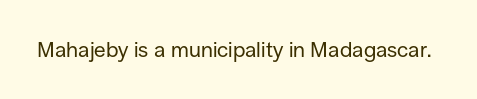
The image shows 21 px text type, upright; set normal letter spacing, not underlined.
